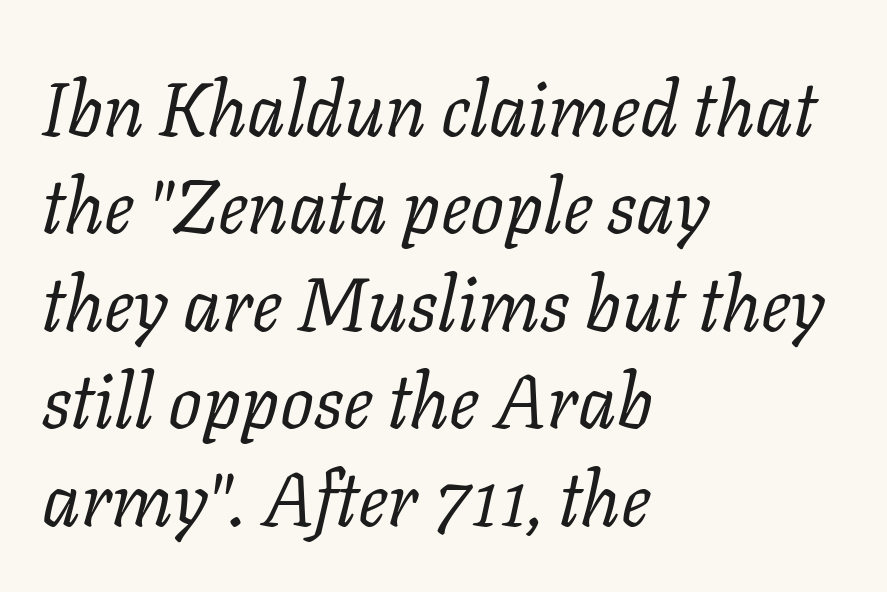
{"serif": "yes", "italic": "yes", "lean": "right", "slant_degrees": 11, "bold": "no", "weight": "regular", "width": "normal", "stroke_contrast": "low", "x_height": "medium", "monospaced": "no", "underline": "no", "align": "left", "line_spacing": "normal", "line_spacing_ratio": 1.3, "letter_spacing": "normal", "letter_spacing_em": 0.0, "glyph_px": 75}
